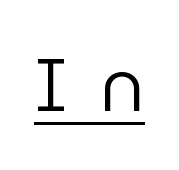
The image shows 74 px regular-weight sans-serif type, upright; set unusually wide letter spacing (+0.42 em), underlined; low stroke contrast and a medium x-height.
